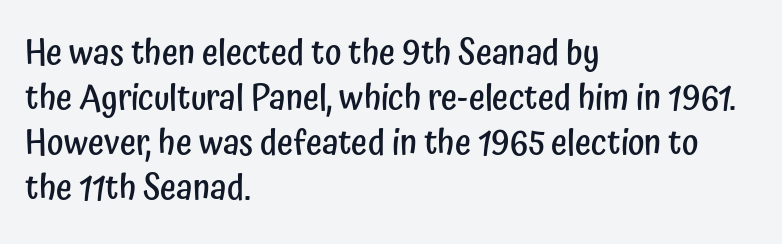
The image shows 35 px semibold, condensed sans-serif type, upright; set left-aligned, normal line spacing (1.29x), normal letter spacing, not underlined; low stroke contrast and a medium x-height.
